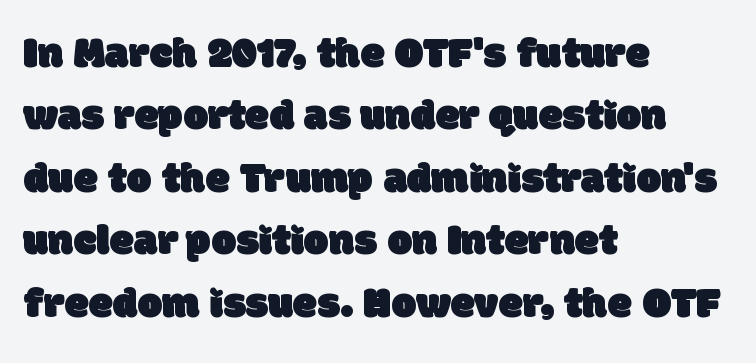
The image shows 44 px sans-serif type; set left-aligned, normal line spacing (1.42x), normal letter spacing, not underlined; low stroke contrast and a large x-height.
